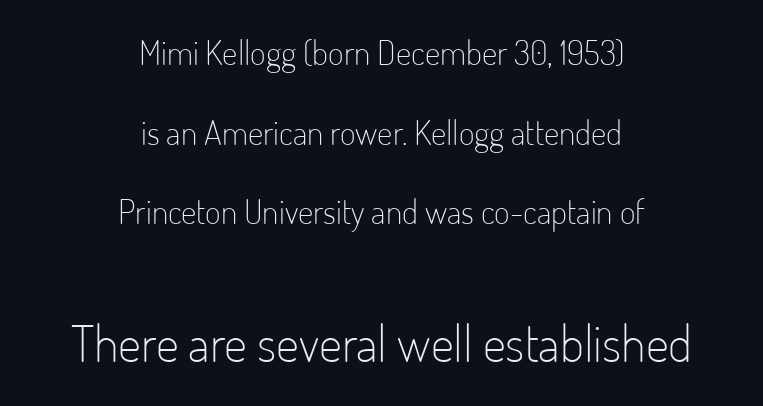
{"serif": "no", "italic": "no", "bold": "no", "weight": "light", "width": "condensed", "stroke_contrast": "low", "x_height": "small", "monospaced": "no", "underline": "no", "align": "center", "line_spacing": "loose", "line_spacing_ratio": 2.34, "letter_spacing": "normal", "letter_spacing_em": 0.0, "larger_block": "second", "size_ratio": 1.5, "glyph_px": 51}
